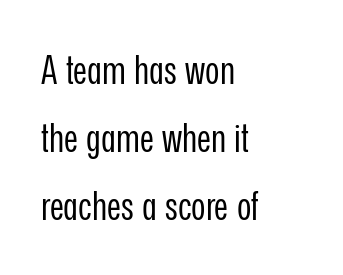
{"serif": "no", "italic": "no", "bold": "no", "weight": "regular", "width": "condensed", "stroke_contrast": "low", "x_height": "medium", "monospaced": "no", "underline": "no", "align": "left", "line_spacing_ratio": 1.75, "letter_spacing": "normal", "letter_spacing_em": 0.0, "glyph_px": 39}
